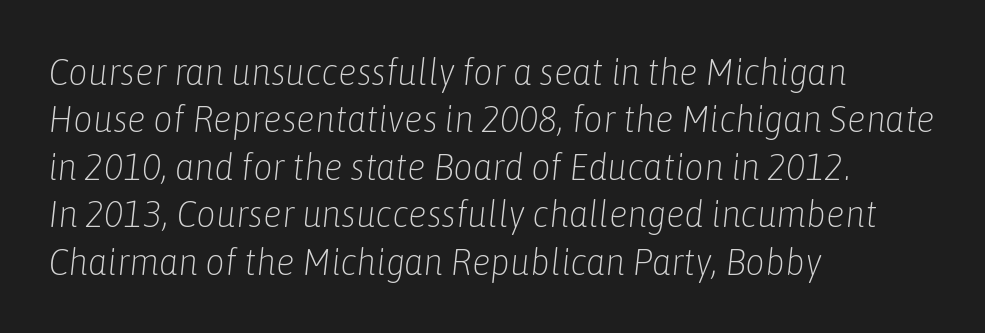
Honestly, the letter spacing is just normal — you wouldn't notice it. Decoration check: the copy has no underline. On a weight scale, this lands at 450 or below. The typography opts for an oblique posture over an upright one. The line-height multiplier appears to be the usual default. Is this a fixed-width face? No — the glyphs have proportional, varying widths.
